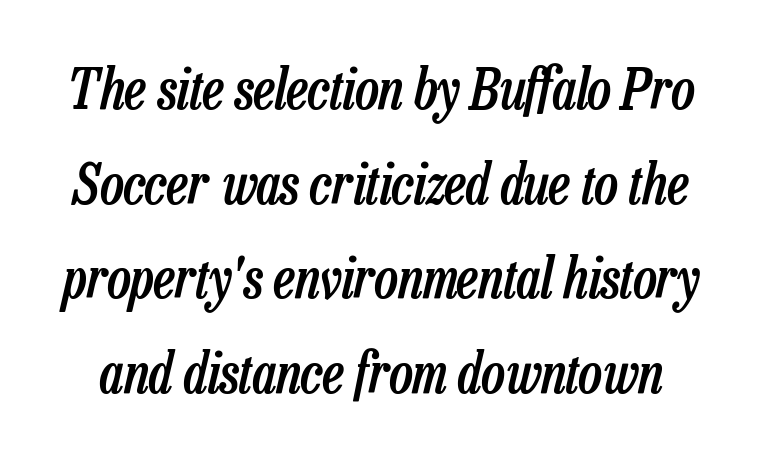
{"italic": "yes", "lean": "right", "slant_degrees": 13, "bold": "semi", "weight": "semibold", "width": "condensed", "stroke_contrast": "low", "x_height": "medium", "monospaced": "no", "underline": "no", "line_spacing": "normal", "line_spacing_ratio": 1.69, "letter_spacing": "normal", "letter_spacing_em": 0.0, "glyph_px": 56}
